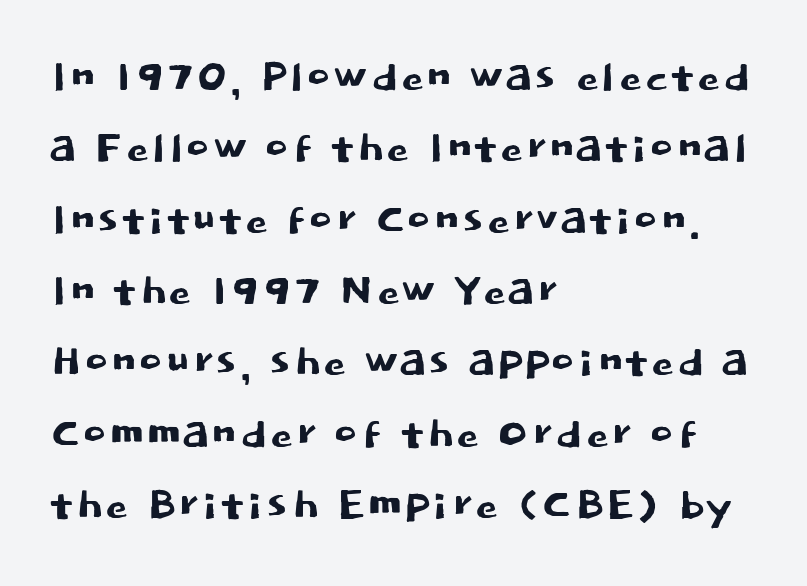
The image shows 58 px sans-serif type, upright; set left-aligned, line spacing 1.23x, normal letter spacing, not underlined; low stroke contrast and a large x-height.
